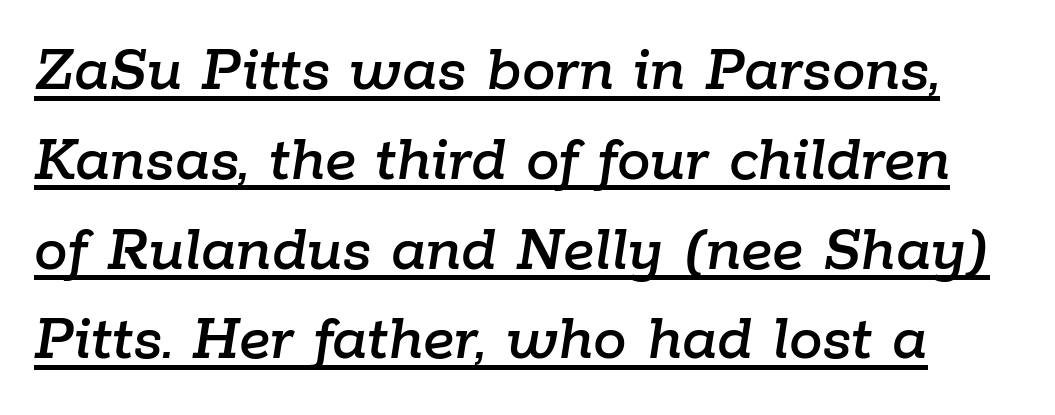
The image shows 67 px text type, italic (leaning right); set normal line spacing (1.34x), normal letter spacing, underlined; low stroke contrast and a medium x-height.
